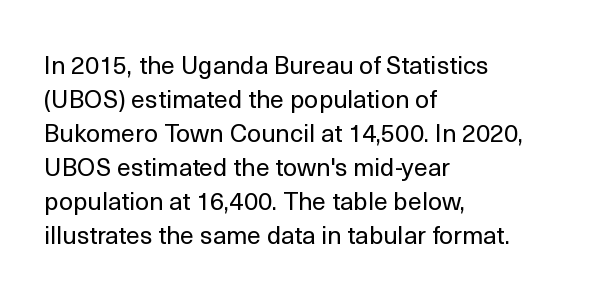
A normal amount of white space separates one row of letters from the next. Honestly, the letter spacing is just normal — you wouldn't notice it. The font's upright variant was chosen for this text. Is this a heavy cut? Hardly; it is regular or lighter. Caption: multi-line text, flush left, ragged right.
